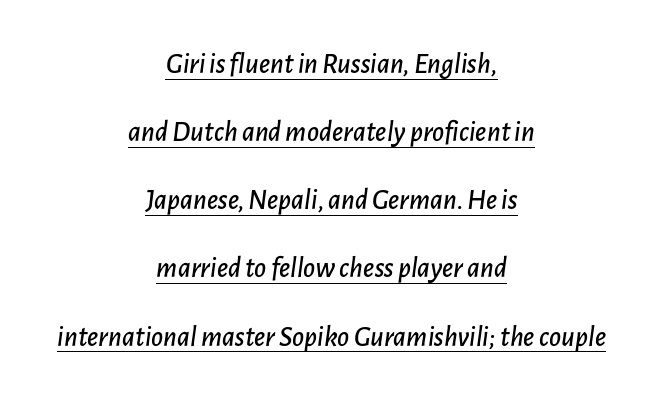
The image shows 29 px text type, italic (leaning right); set centered, loose line spacing (2.35x), normal letter spacing, underlined; low stroke contrast and a medium x-height.
